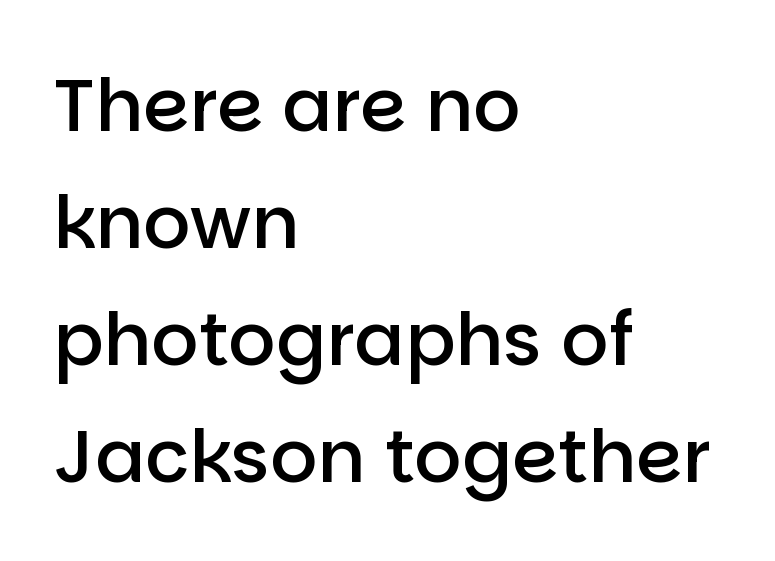
{"serif": "no", "italic": "no", "bold": "semi", "weight": "semibold", "width": "normal", "stroke_contrast": "low", "x_height": "large", "monospaced": "no", "underline": "no", "align": "left", "line_spacing": "normal", "line_spacing_ratio": 1.58, "letter_spacing": "normal", "letter_spacing_em": 0.0, "glyph_px": 74}
